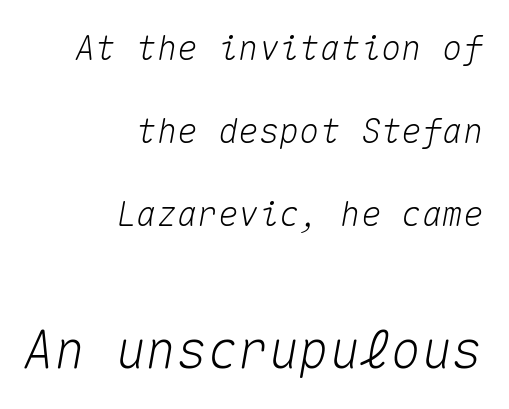
Q: Is the text italic (slanted)? A: Yes, it leans right by about 10 degrees.
Q: Is the text underlined? A: No.
Q: How is the paragraph aligned? A: Right-aligned.
Q: Is the spacing between letters normal or unusually wide? A: Normal.
Q: Is the spacing between lines tight, normal or loose? A: Loose.
Q: Which block of text is set in a larger size, the first (top) or the second (bottom)? A: The second (bottom) one.
Q: Width (condensed, normal, or wide)? A: Normal.
Q: Stroke contrast? A: Medium.
Q: x-height? A: Medium.
Q: Monospaced? A: Yes.
